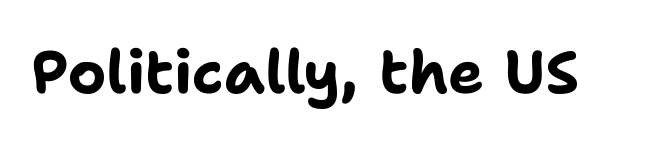
The image shows 60 px bold sans-serif type, upright; set normal letter spacing, not underlined; low stroke contrast and a medium x-height.
